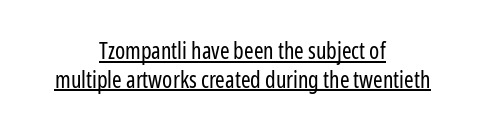
Q: Is the text bold? A: No.
Q: Is the text italic (slanted)? A: No, it is upright.
Q: Is the text underlined? A: Yes.
Q: How is the paragraph aligned? A: Centered.
Q: Is the spacing between letters normal or unusually wide? A: Normal.
